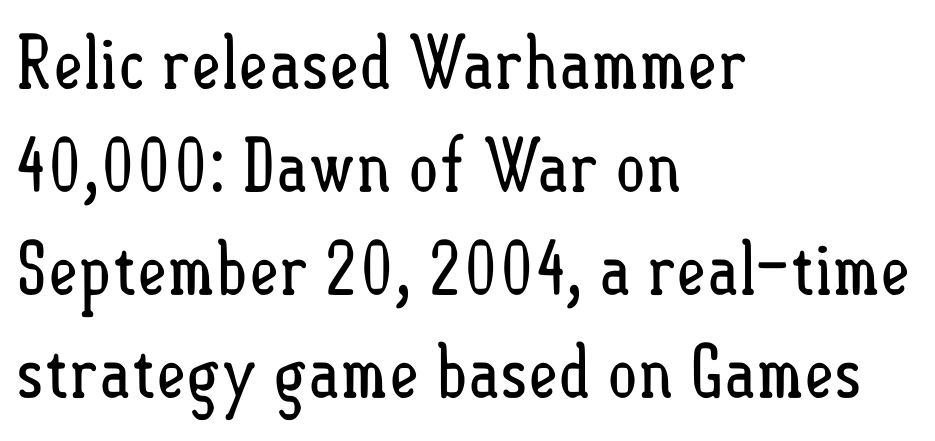
Q: Is the text bold? A: No.
Q: Is the text italic (slanted)? A: No, it is upright.
Q: Is the text underlined? A: No.
Q: How is the paragraph aligned? A: Left-aligned.
Q: Is the spacing between letters normal or unusually wide? A: Normal.
Q: Is the spacing between lines tight, normal or loose? A: Normal.
Q: Width (condensed, normal, or wide)? A: Condensed.
Q: Stroke contrast? A: Low.
Q: x-height? A: Small.
Q: Monospaced? A: No.
